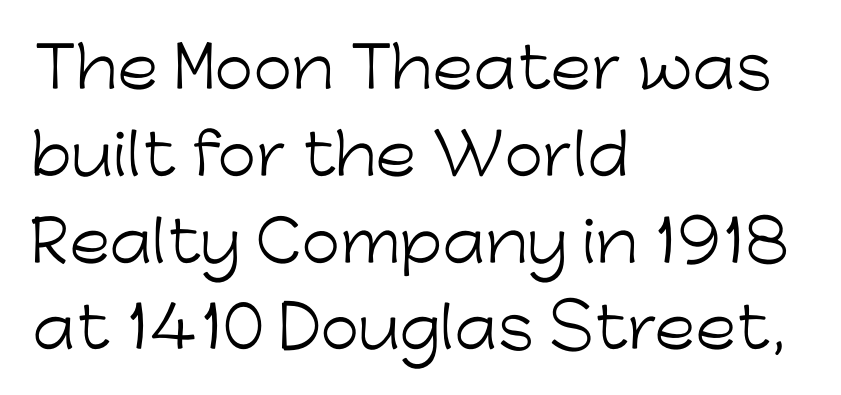
{"serif": "no", "italic": "no", "bold": "no", "weight": "light", "width": "normal", "stroke_contrast": "low", "x_height": "medium", "monospaced": "no", "underline": "no", "align": "left", "line_spacing": "normal", "line_spacing_ratio": 1.55, "letter_spacing": "normal", "letter_spacing_em": 0.0, "glyph_px": 56}
